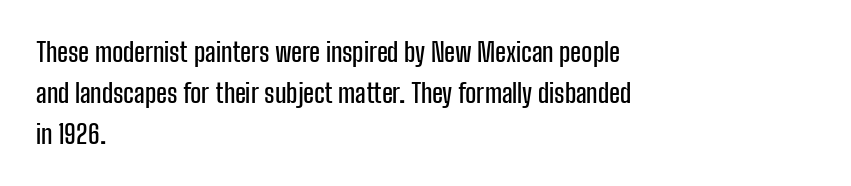
The image shows 26 px text type, upright; set left-aligned, normal line spacing (1.57x), normal letter spacing, not underlined.
